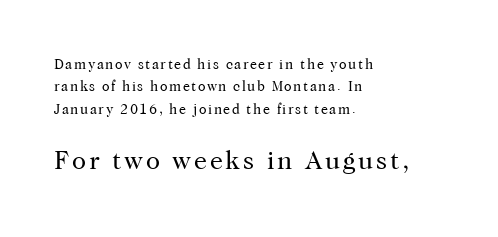
Q: Is the text bold? A: No.
Q: Is the text italic (slanted)? A: No, it is upright.
Q: Is the text underlined? A: No.
Q: How is the paragraph aligned? A: Left-aligned.
Q: Is the spacing between lines tight, normal or loose? A: Normal.
Q: Which block of text is set in a larger size, the first (top) or the second (bottom)? A: The second (bottom) one.
